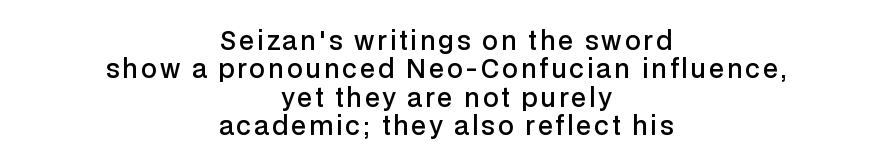
The image shows 25 px text type, upright; set centered, tight line spacing (1.14x), not underlined.
